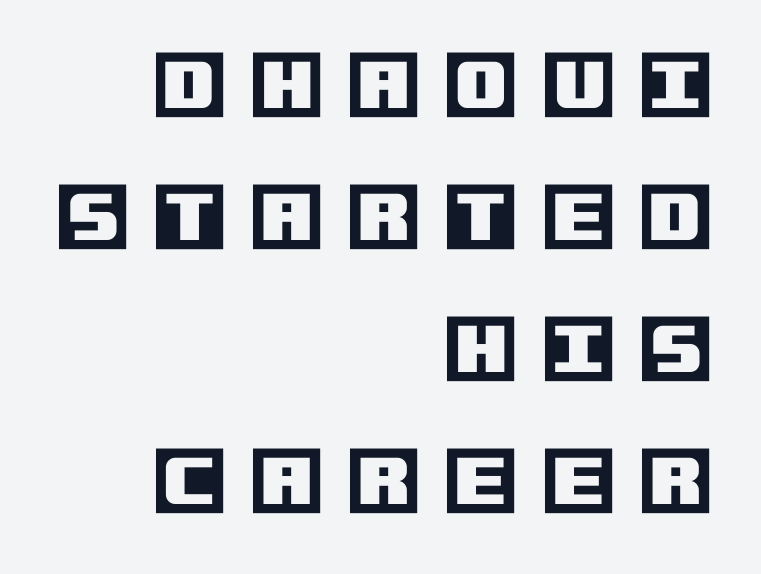
You could only call the tracking loose — the letters float apart. It's the straight-up-and-down kind of type. Right-aligned paragraph, ragged on the left. Rule under the text: the space is simply empty.
